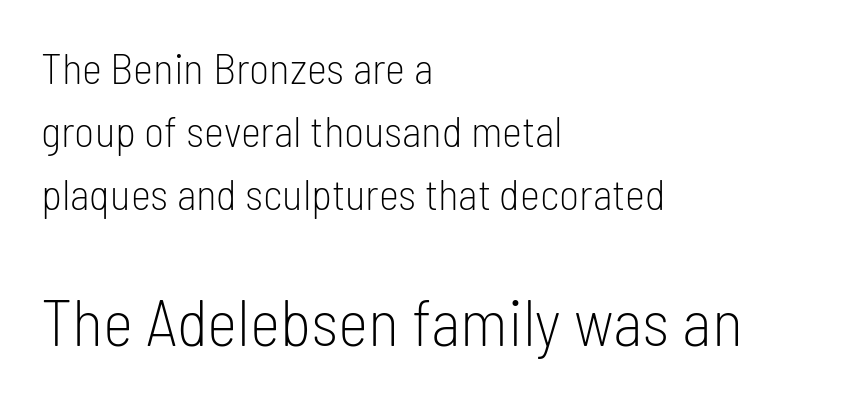
The image shows 65 px light, condensed sans-serif type, upright; set left-aligned, normal line spacing (1.46x), normal letter spacing, not underlined; the second (bottom) block is 1.51x larger; low stroke contrast and a medium x-height.
